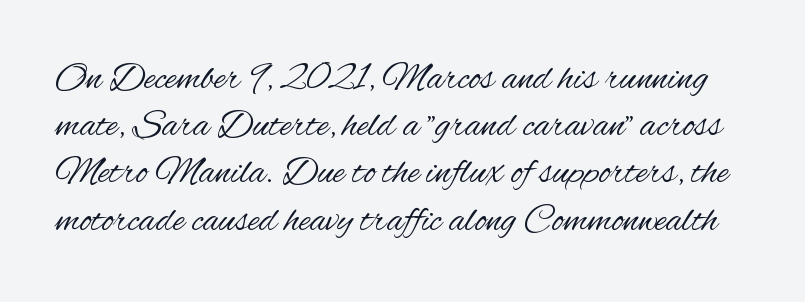
The image shows 39 px regular-weight, condensed sans-serif type; set line spacing 1.21x, normal letter spacing, not underlined; medium stroke contrast and a small x-height.
